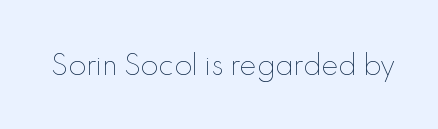
Q: Is the text bold? A: No.
Q: Is the text italic (slanted)? A: No, it is upright.
Q: Is the text underlined? A: No.
Q: Is the spacing between letters normal or unusually wide? A: Normal.
